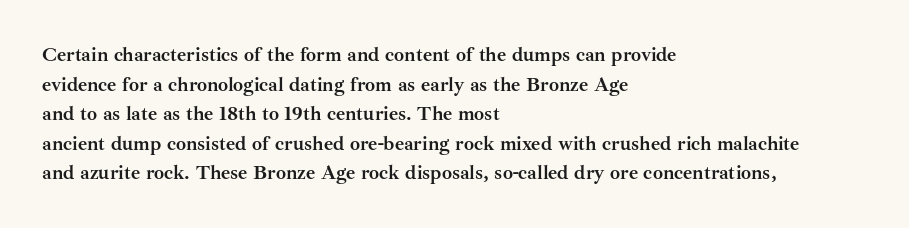
Q: Is the text bold? A: Yes.
Q: Is the text italic (slanted)? A: No, it is upright.
Q: Is the text underlined? A: No.
Q: How is the paragraph aligned? A: Left-aligned.
Q: Is the spacing between letters normal or unusually wide? A: Normal.
Q: Is the spacing between lines tight, normal or loose? A: Normal.
